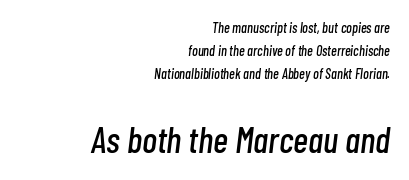
Q: Is the text italic (slanted)? A: Yes, it leans right by about 7 degrees.
Q: Is the text underlined? A: No.
Q: How is the paragraph aligned? A: Right-aligned.
Q: Is the spacing between letters normal or unusually wide? A: Normal.
Q: Is the spacing between lines tight, normal or loose? A: Normal.
Q: Which block of text is set in a larger size, the first (top) or the second (bottom)? A: The second (bottom) one.
Q: Width (condensed, normal, or wide)? A: Condensed.
Q: Stroke contrast? A: Low.
Q: x-height? A: Medium.
Q: Monospaced? A: No.
